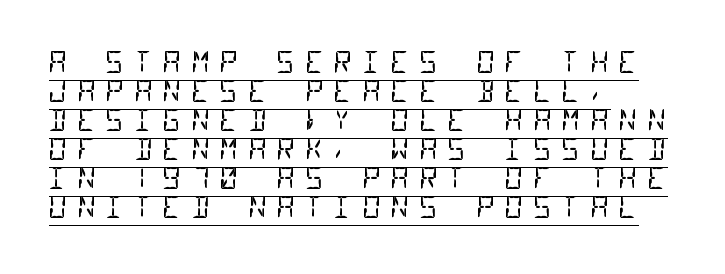
{"serif": "no", "bold": "no", "weight": "regular", "width": "condensed", "stroke_contrast": "low", "x_height": "large", "monospaced": "yes", "underline": "yes", "align": "left", "line_spacing": "tight", "line_spacing_ratio": 0.97, "letter_spacing": "wide", "letter_spacing_em": 0.3, "glyph_px": 30}
